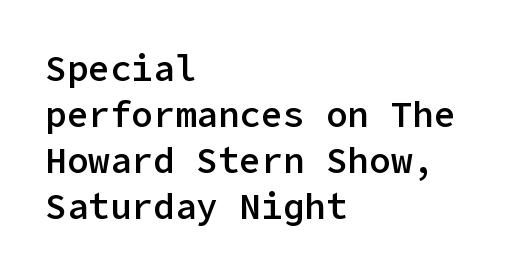
The image shows 36 px semibold sans-serif type, upright; set left-aligned, normal line spacing (1.28x), normal letter spacing, not underlined; low stroke contrast and a medium x-height.
